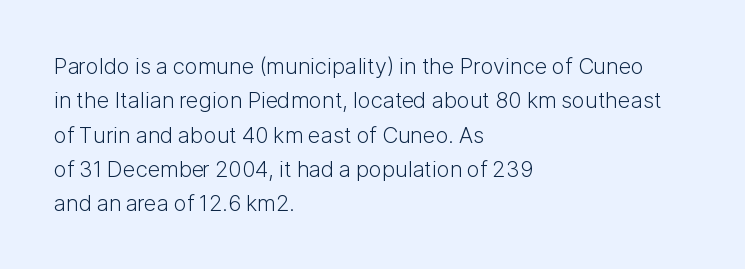
Q: Is the text bold? A: No.
Q: Is the text italic (slanted)? A: No, it is upright.
Q: Is the text underlined? A: No.
Q: How is the paragraph aligned? A: Left-aligned.
Q: Is the spacing between letters normal or unusually wide? A: Normal.
Q: Is the spacing between lines tight, normal or loose? A: Normal.
